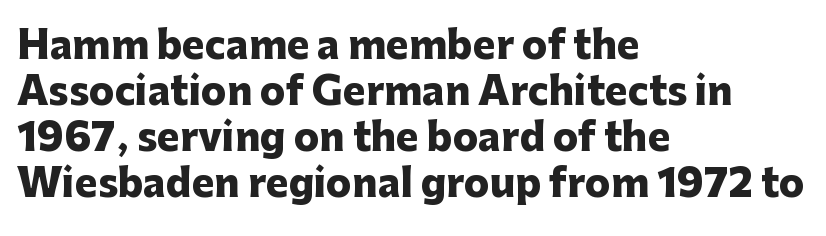
{"serif": "no", "italic": "no", "bold": "yes", "weight": "heavy", "width": "normal", "stroke_contrast": "low", "x_height": "medium", "monospaced": "no", "underline": "no", "align": "left", "line_spacing_ratio": 1.21, "letter_spacing": "normal", "letter_spacing_em": 0.0, "glyph_px": 38}
